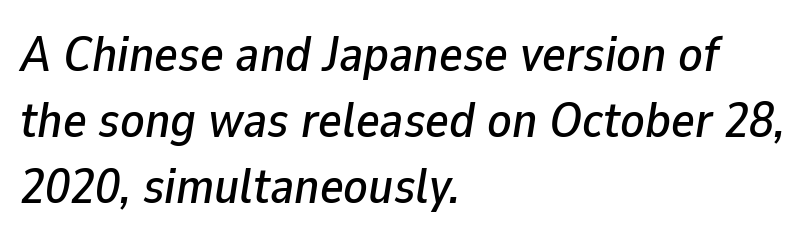
The image shows 50 px text type, italic (leaning right); set left-aligned, normal line spacing (1.32x), normal letter spacing, not underlined; low stroke contrast and a medium x-height.
